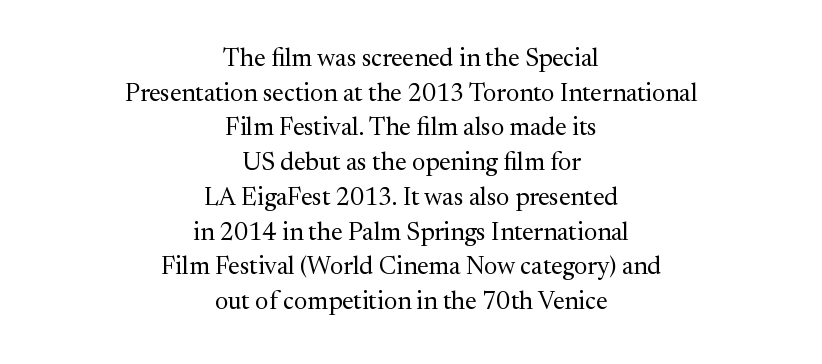
{"italic": "no", "bold": "no", "underline": "no", "align": "center", "line_spacing": "normal", "line_spacing_ratio": 1.39, "letter_spacing": "normal", "letter_spacing_em": 0.0, "glyph_px": 25}
